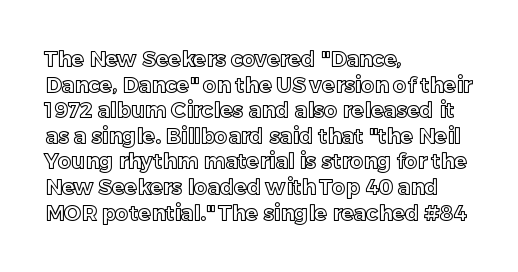
Q: Is the text italic (slanted)? A: No, it is upright.
Q: Is the text underlined? A: No.
Q: How is the paragraph aligned? A: Left-aligned.
Q: Is the spacing between letters normal or unusually wide? A: Normal.
